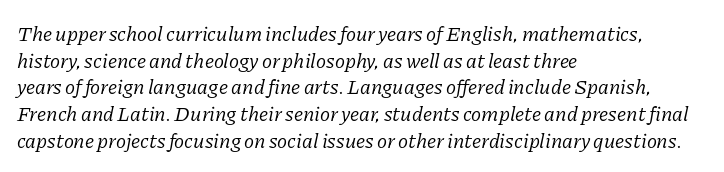
Descender tails drop into unmarked territory. The lines in this sample share a left origin and differ only in where they stop. The letters are slanted; this is an italic face. Evenly set lines give the paragraph a standard silhouette.
